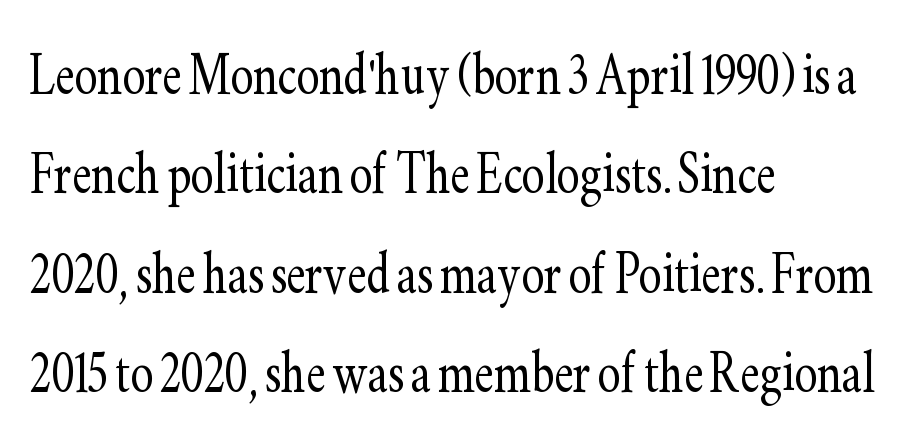
The image shows 69 px light, condensed serif type, upright; set left-aligned, normal line spacing (1.44x), normal letter spacing, not underlined; low stroke contrast and a small x-height.
